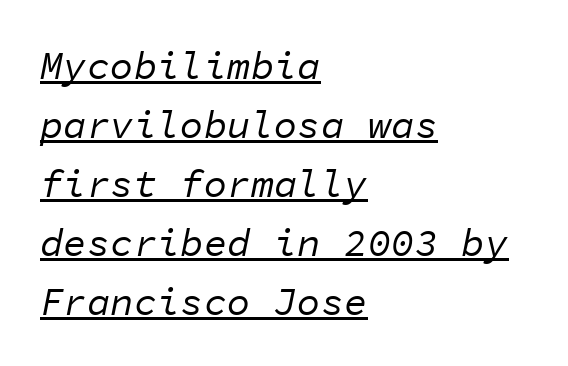
{"italic": "yes", "lean": "right", "slant_degrees": 11, "bold": "no", "weight": "regular", "width": "normal", "stroke_contrast": "low", "x_height": "medium", "monospaced": "yes", "underline": "yes", "align": "left", "line_spacing": "normal", "line_spacing_ratio": 1.51, "letter_spacing": "normal", "letter_spacing_em": 0.0, "glyph_px": 39}
